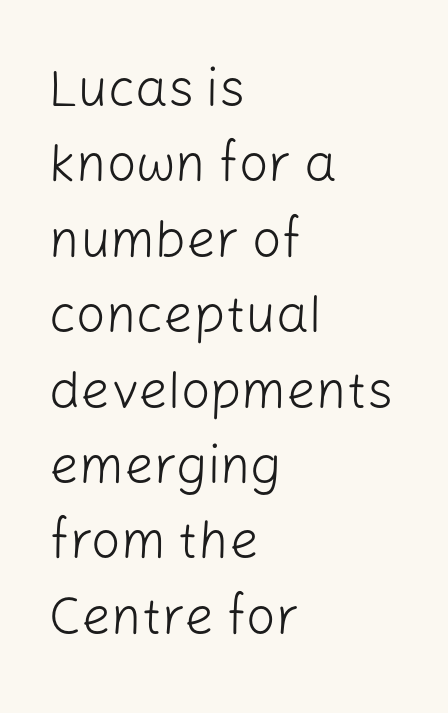
Q: Is the text bold? A: No.
Q: Is the text italic (slanted)? A: No, it is upright.
Q: Is the typeface a serif or a sans-serif typeface? A: Sans-serif.
Q: Is the text underlined? A: No.
Q: How is the paragraph aligned? A: Left-aligned.
Q: Is the spacing between letters normal or unusually wide? A: Normal.
Q: Is the spacing between lines tight, normal or loose? A: Normal.
Q: Width (condensed, normal, or wide)? A: Normal.
Q: Stroke contrast? A: Low.
Q: x-height? A: Medium.
Q: Monospaced? A: No.
